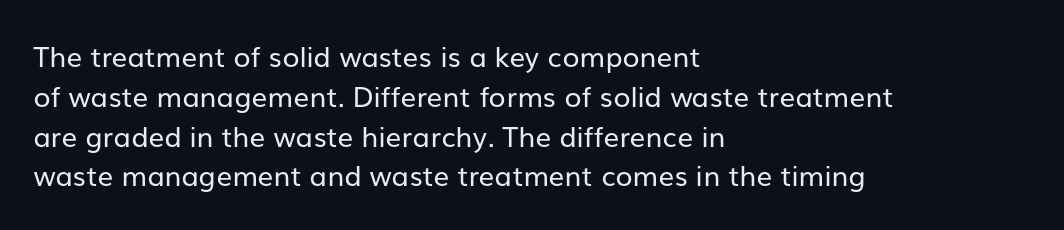
{"serif": "no", "italic": "no", "bold": "no", "weight": "regular", "width": "normal", "stroke_contrast": "low", "x_height": "medium", "monospaced": "no", "underline": "no", "align": "left", "line_spacing": "normal", "line_spacing_ratio": 1.42, "letter_spacing": "normal", "letter_spacing_em": 0.0, "glyph_px": 28}
